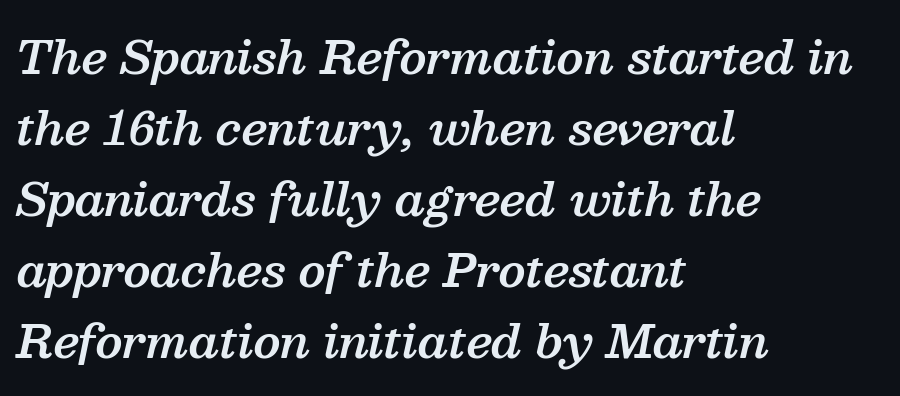
Q: Is the text bold? A: Semi-bold.
Q: Is the text italic (slanted)? A: Yes, it leans right by about 13 degrees.
Q: Is the typeface a serif or a sans-serif typeface? A: Serif.
Q: Is the text underlined? A: No.
Q: How is the paragraph aligned? A: Left-aligned.
Q: Is the spacing between letters normal or unusually wide? A: Normal.
Q: Is the spacing between lines tight, normal or loose? A: Normal.
Q: Width (condensed, normal, or wide)? A: Normal.
Q: Stroke contrast? A: Medium.
Q: x-height? A: Medium.
Q: Monospaced? A: No.
